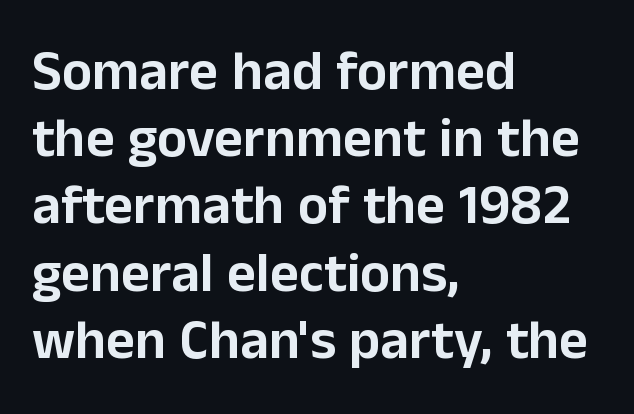
The image shows 56 px sans-serif type, upright; set left-aligned, line spacing 1.2x, normal letter spacing, not underlined; low stroke contrast and a medium x-height.
